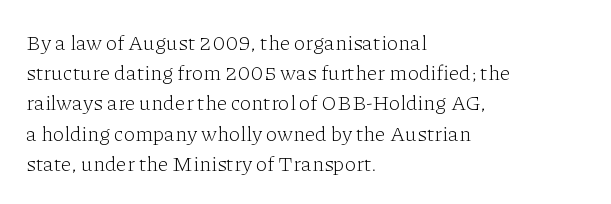
The image shows 21 px text type, upright; set left-aligned, normal line spacing (1.44x), normal letter spacing, not underlined.
